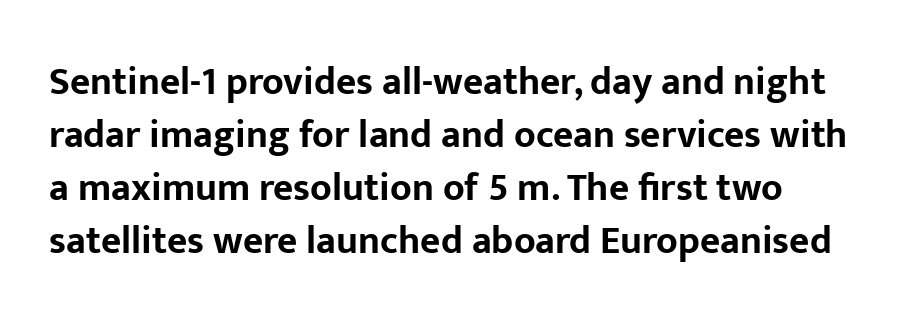
The rendering uses a moderate line-height, typical for paragraphs. What weight is shown? A full bold with thick strokes. The characters display no serif detailing; their extremities are plain. Tracking here is standard; glyphs follow each other at the usual distance.
